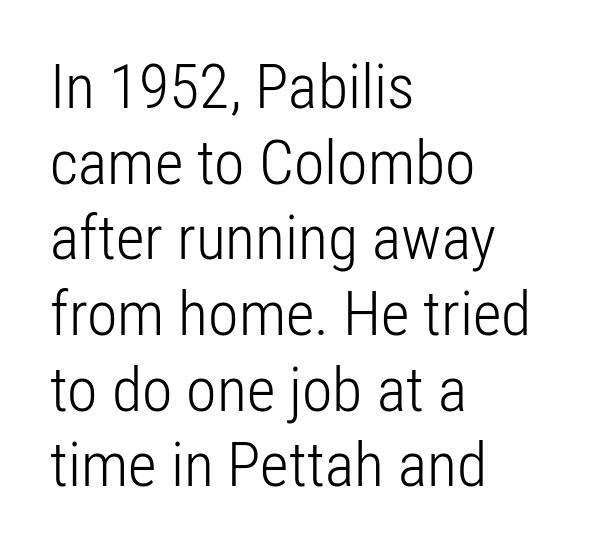
Heaviness? Minimal to ordinary, like unemphasized prose. Italic: no, the glyphs are upright roman. This is sans-serif lettering, the kind often seen on screens and signage. Check the space under the baseline: it is left empty. Where is the straight margin? On the left.
